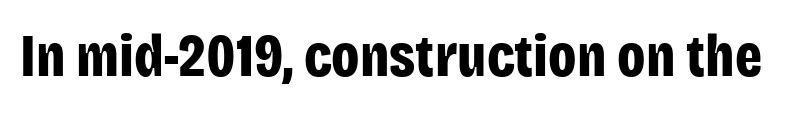
Underlining? Definitely not there. Chunky letters — that's bold for sure. Spacing verdict: proportional, widths tailored to each character. Characters follow at the spacing the type designer built in.
